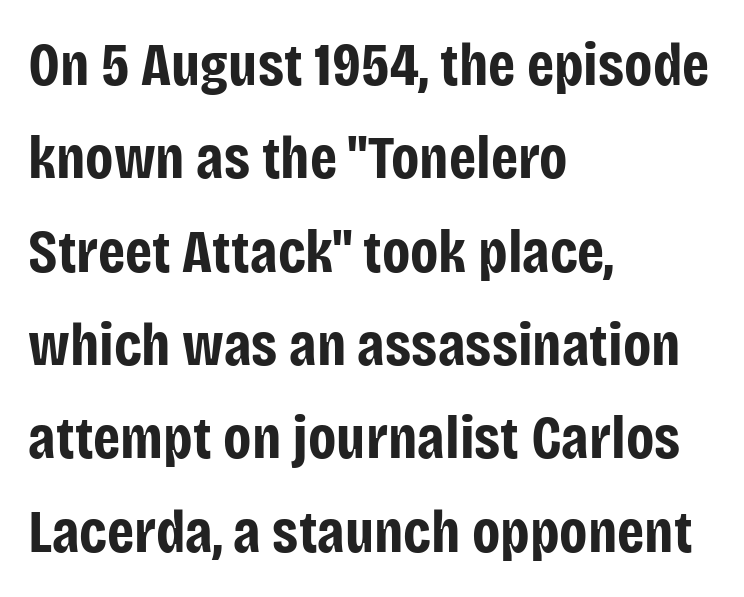
The image shows 61 px bold, condensed sans-serif type, upright; set left-aligned, normal line spacing (1.53x), normal letter spacing, not underlined; low stroke contrast and a large x-height.
